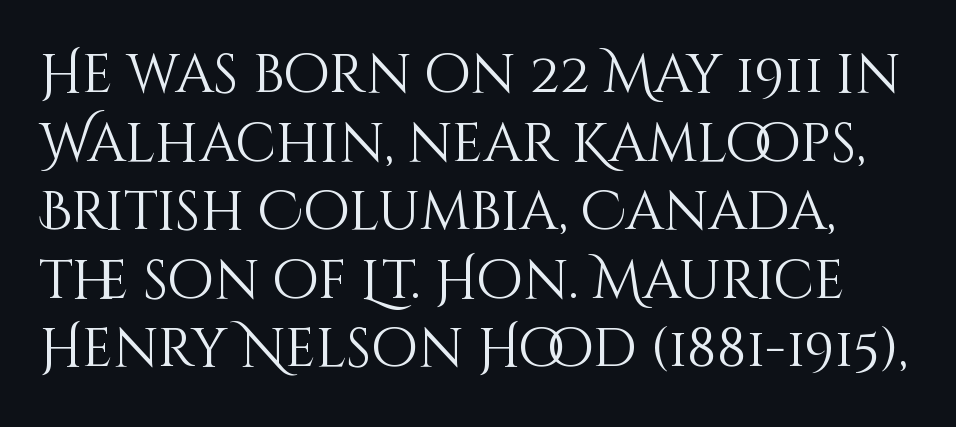
Q: Is the text bold? A: No.
Q: Is the text italic (slanted)? A: No, it is upright.
Q: Is the text underlined? A: No.
Q: Is the spacing between letters normal or unusually wide? A: Normal.
Q: Is the spacing between lines tight, normal or loose? A: Normal.
Q: Width (condensed, normal, or wide)? A: Normal.
Q: Stroke contrast? A: Medium.
Q: x-height? A: Large.
Q: Monospaced? A: No.
